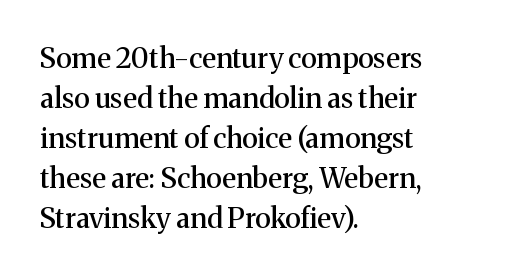
The image shows 28 px serif type, upright; set left-aligned, normal line spacing (1.43x), normal letter spacing, not underlined; medium stroke contrast and a medium x-height.
